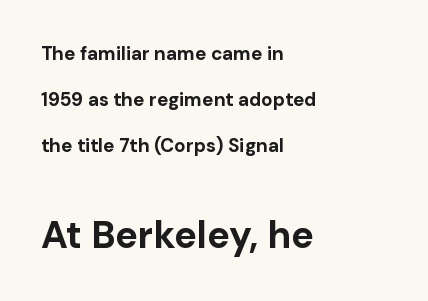
Spacing verdict: proportional, widths tailored to each character. Does the type have serifs? No, each stem ends abruptly. The sample has been set heavy, in full bold. Alignment: flush left.
